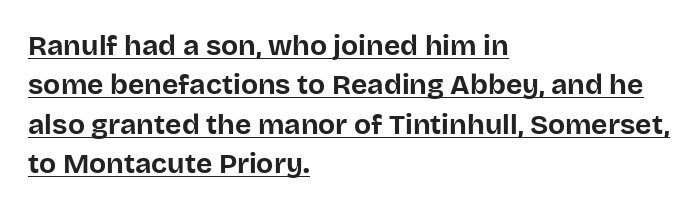
The lines are quadded left. The specimen includes a rule beneath the text block's lines. Normally led — the rows are evenly, conventionally spaced. The font's upright variant was chosen for this text. Think of a printed novel: that variable character pitch is what you see here.
